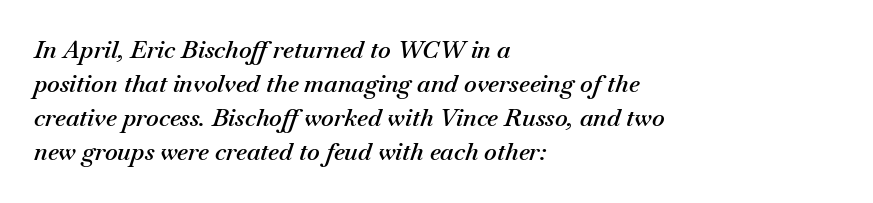
The image shows 24 px text type, italic (leaning right); set left-aligned, normal line spacing (1.42x), normal letter spacing, not underlined.
